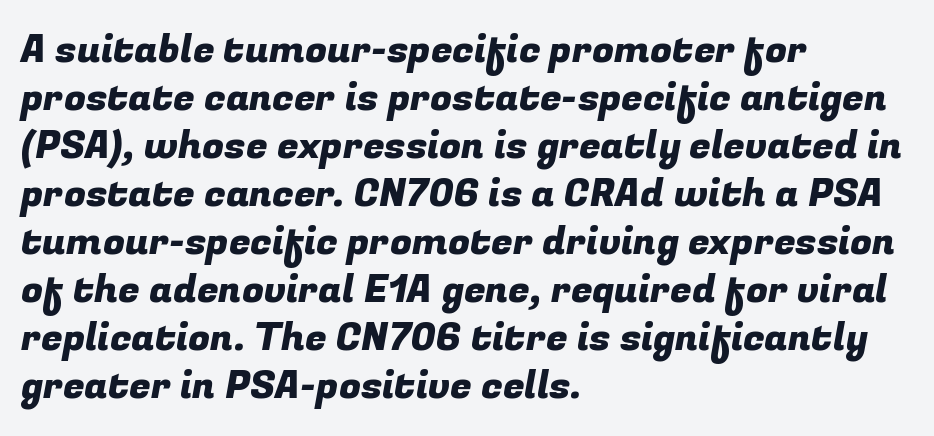
{"serif": "no", "width": "normal", "stroke_contrast": "low", "x_height": "medium", "monospaced": "no", "underline": "no", "align": "left", "line_spacing_ratio": 1.23, "letter_spacing": "normal", "letter_spacing_em": 0.0, "glyph_px": 39}
